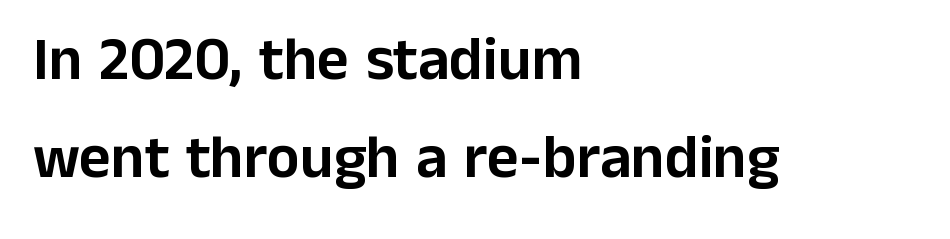
The image shows 61 px sans-serif type, upright; set left-aligned, normal line spacing (1.61x), normal letter spacing, not underlined; low stroke contrast and a medium x-height.
